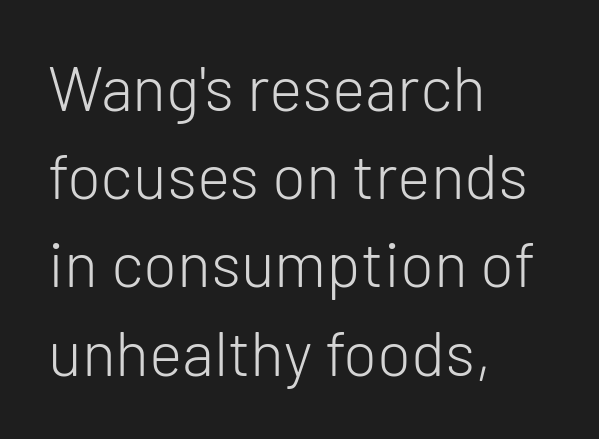
This sample keeps an unexceptional amount of space between lines. You can tell it's not italic because the verticals are truly vertical. The lines in this sample share a left origin and differ only in where they stop. Font category for this specimen: sans-serif. A clean baseline with only descenders dipping below it.
